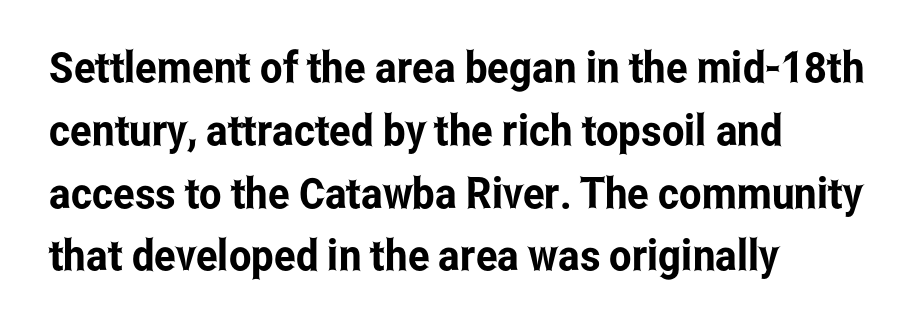
{"serif": "no", "italic": "no", "width": "condensed", "stroke_contrast": "low", "x_height": "medium", "monospaced": "no", "underline": "no", "align": "left", "line_spacing": "normal", "line_spacing_ratio": 1.46, "letter_spacing": "normal", "letter_spacing_em": 0.0, "glyph_px": 43}
